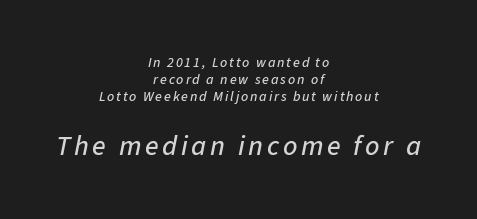
Proportional: the letters do not fall into vertical columns. Every row of glyphs is offset so its center matches the block's center. Each row of text sits above clean, open space. The text carries the slant typical of an italic or oblique font. Size hierarchy here favors the trailing block over the leading one.
